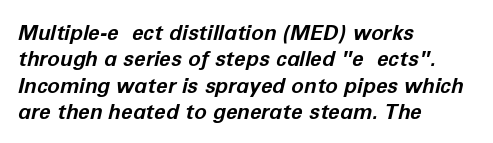
Q: Is the text bold? A: Yes.
Q: Is the text italic (slanted)? A: Yes, it leans right by about 12 degrees.
Q: Is the text underlined? A: No.
Q: How is the paragraph aligned? A: Left-aligned.
Q: Is the spacing between letters normal or unusually wide? A: Normal.
Q: Is the spacing between lines tight, normal or loose? A: Normal.
